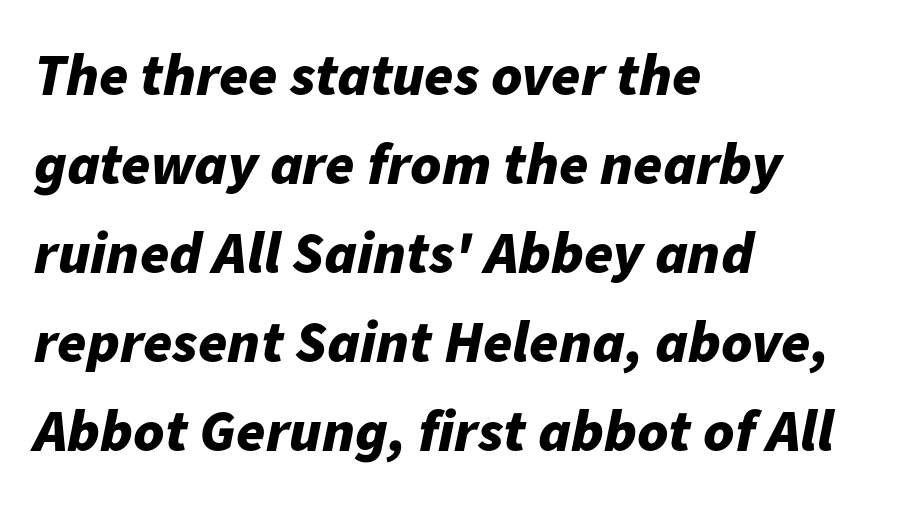
The image shows 59 px bold type, italic (leaning right); set left-aligned, normal line spacing (1.51x), normal letter spacing, not underlined; low stroke contrast and a medium x-height.
